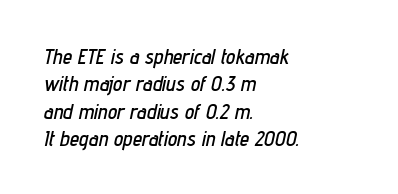
The image shows 21 px text type, italic (leaning right); set left-aligned, normal line spacing (1.3x), normal letter spacing, not underlined.
